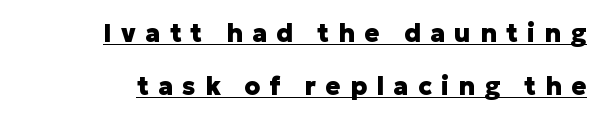
The image shows 25 px bold type, upright; set right-aligned, loose line spacing (2.12x), unusually wide letter spacing (+0.37 em), underlined.
